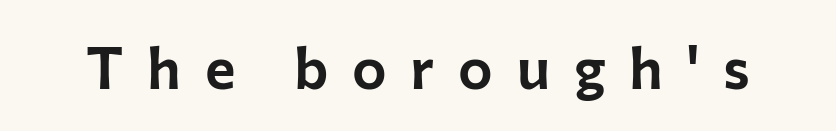
{"serif": "no", "italic": "no", "width": "normal", "stroke_contrast": "low", "x_height": "medium", "monospaced": "no", "underline": "no", "letter_spacing": "wide", "letter_spacing_em": 0.41, "glyph_px": 58}
